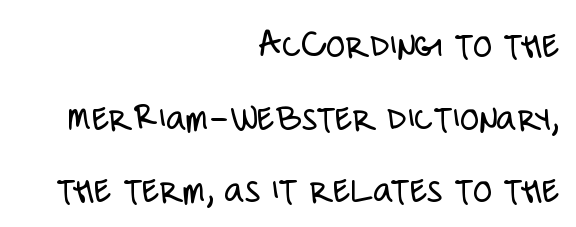
{"serif": "no", "italic": "no", "bold": "no", "weight": "light", "width": "condensed", "stroke_contrast": "low", "x_height": "large", "monospaced": "no", "underline": "no", "align": "right", "line_spacing_ratio": 1.86, "letter_spacing": "normal", "letter_spacing_em": 0.0, "glyph_px": 39}
